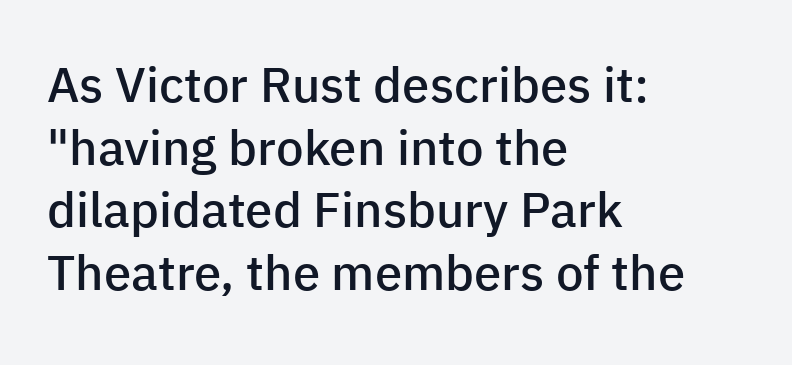
{"serif": "no", "italic": "no", "bold": "semi", "weight": "semibold", "width": "normal", "stroke_contrast": "low", "x_height": "medium", "monospaced": "no", "underline": "no", "align": "left", "line_spacing": "normal", "line_spacing_ratio": 1.28, "letter_spacing": "normal", "letter_spacing_em": 0.0, "glyph_px": 49}
